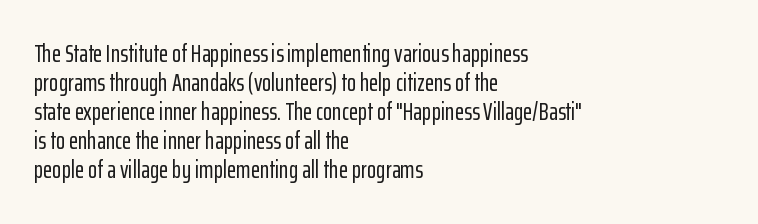
The image shows 24 px text type, upright; set left-aligned, line spacing 1.21x, normal letter spacing, not underlined.
